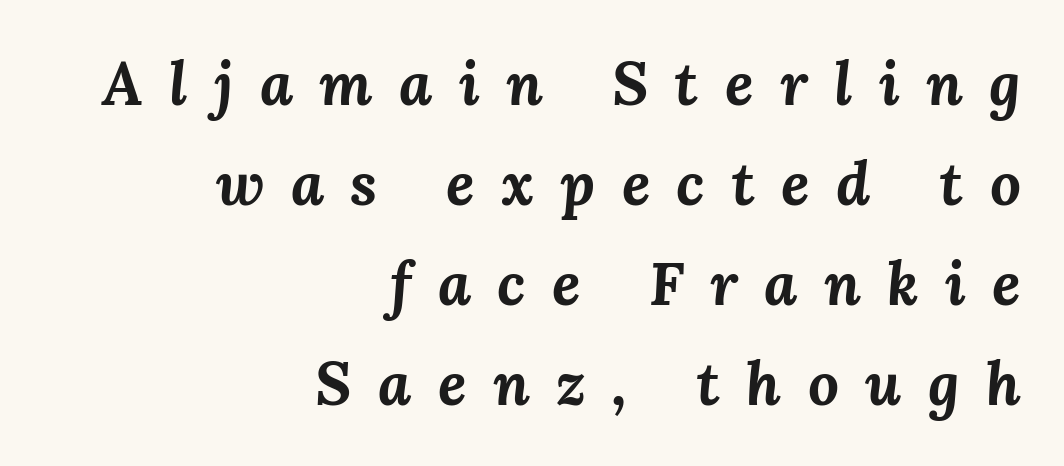
{"italic": "yes", "lean": "right", "slant_degrees": 3, "bold": "yes", "weight": "bold", "width": "normal", "stroke_contrast": "medium", "x_height": "medium", "monospaced": "no", "underline": "no", "align": "right", "line_spacing": "normal", "line_spacing_ratio": 1.64, "letter_spacing": "wide", "letter_spacing_em": 0.43, "glyph_px": 61}
